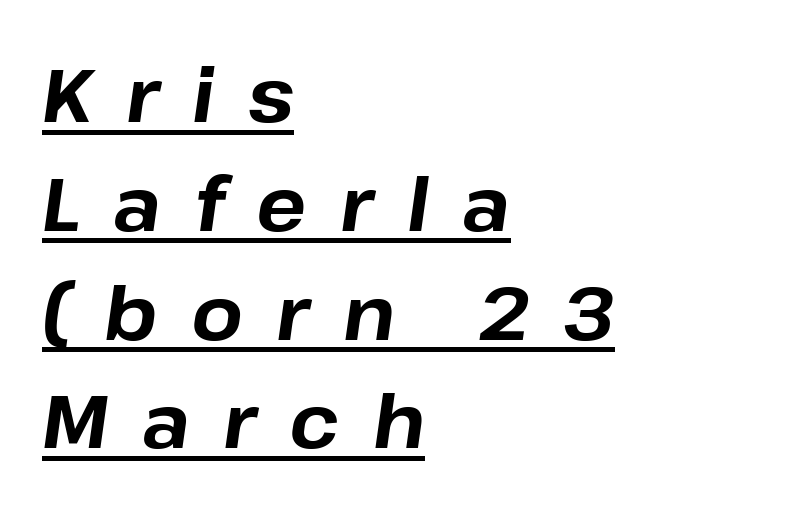
Tracking here is generous; glyphs stand well apart from one another. These lines carry a lot of weight — the face is fully bold. Notice how the stems are inclined rather than vertical — that's the hallmark of italics. In CSS terms this would be text-align: left. The specimen includes a rule beneath the text block's lines.
